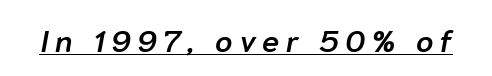
The image shows 31 px semibold type, italic (leaning right); set unusually wide letter spacing (+0.2 em), underlined; low stroke contrast and a medium x-height.
